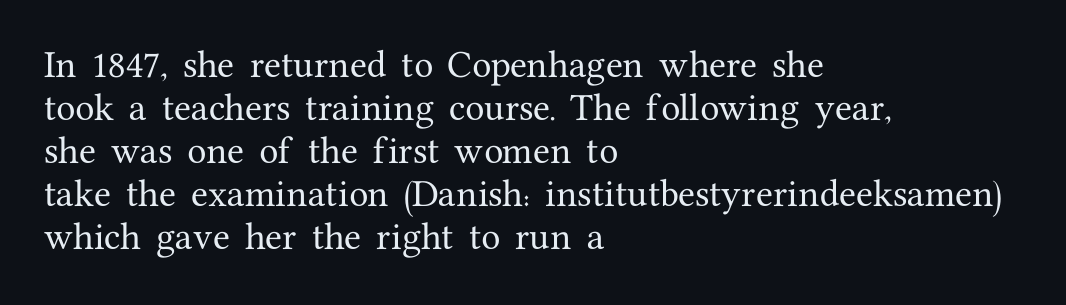
The image shows 31 px serif type, upright; set left-aligned, normal line spacing (1.39x), normal letter spacing, not underlined; medium stroke contrast and a medium x-height.
